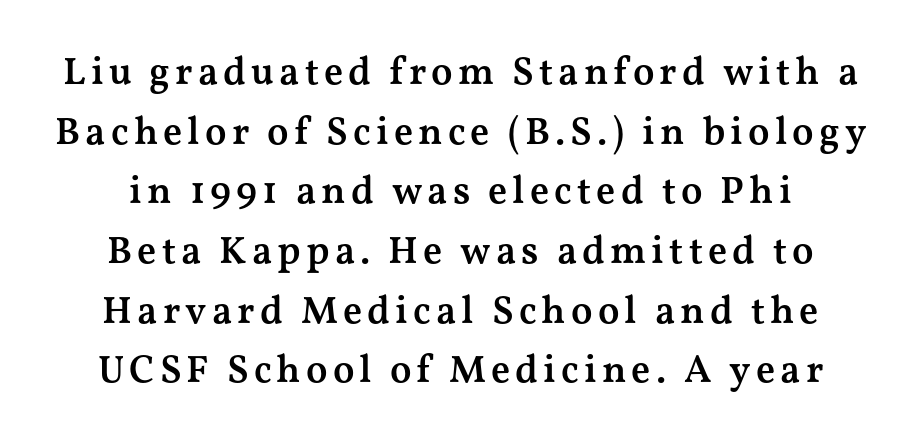
Q: Is the text bold? A: Semi-bold.
Q: Is the text italic (slanted)? A: No, it is upright.
Q: Is the typeface a serif or a sans-serif typeface? A: Serif.
Q: Is the text underlined? A: No.
Q: Is the spacing between lines tight, normal or loose? A: Normal.
Q: Width (condensed, normal, or wide)? A: Wide.
Q: Stroke contrast? A: Medium.
Q: x-height? A: Medium.
Q: Monospaced? A: No.
